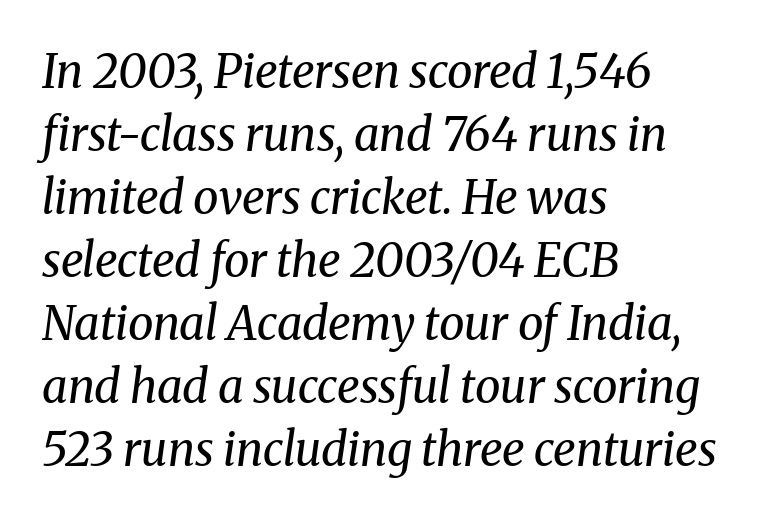
{"serif": "yes", "italic": "yes", "lean": "right", "slant_degrees": 8, "bold": "no", "weight": "regular", "width": "normal", "stroke_contrast": "medium", "x_height": "medium", "monospaced": "no", "underline": "no", "align": "left", "line_spacing": "normal", "line_spacing_ratio": 1.37, "letter_spacing": "normal", "letter_spacing_em": 0.0, "glyph_px": 46}
